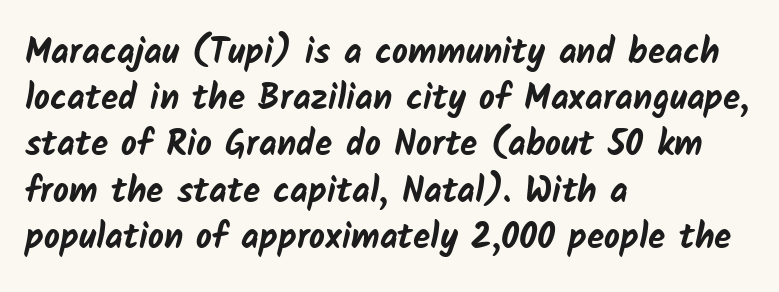
Q: Is the text bold? A: Yes.
Q: Is the typeface a serif or a sans-serif typeface? A: Sans-serif.
Q: Is the text underlined? A: No.
Q: How is the paragraph aligned? A: Left-aligned.
Q: Is the spacing between letters normal or unusually wide? A: Normal.
Q: Is the spacing between lines tight, normal or loose? A: Normal.
Q: Width (condensed, normal, or wide)? A: Normal.
Q: Stroke contrast? A: Low.
Q: x-height? A: Medium.
Q: Monospaced? A: No.
